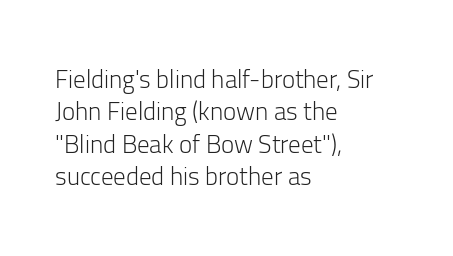
{"italic": "no", "bold": "no", "underline": "no", "align": "left", "line_spacing": "normal", "line_spacing_ratio": 1.3, "letter_spacing": "normal", "letter_spacing_em": 0.0, "glyph_px": 25}
